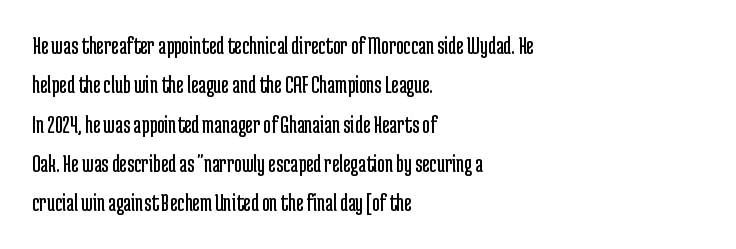
Q: Is the text bold? A: No.
Q: Is the text italic (slanted)? A: No, it is upright.
Q: Is the text underlined? A: No.
Q: How is the paragraph aligned? A: Left-aligned.
Q: Is the spacing between letters normal or unusually wide? A: Normal.
Q: Is the spacing between lines tight, normal or loose? A: Normal.
